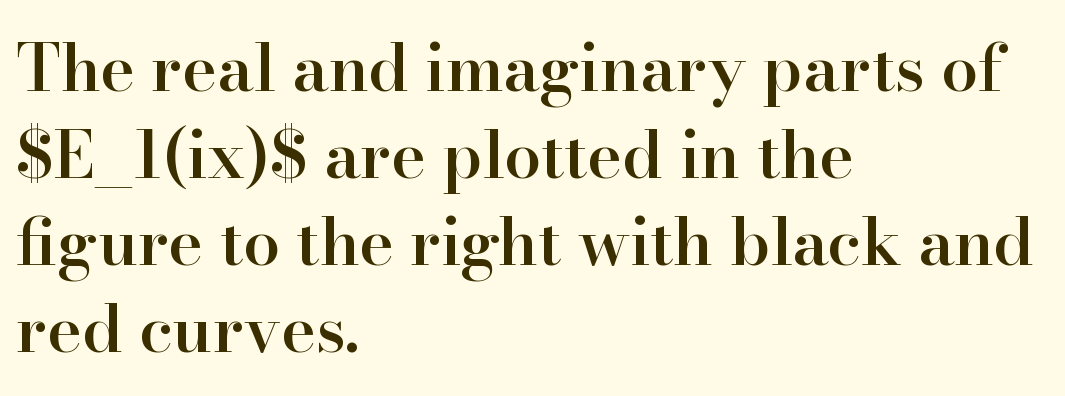
Q: Is the text bold? A: Semi-bold.
Q: Is the text italic (slanted)? A: No, it is upright.
Q: Is the typeface a serif or a sans-serif typeface? A: Serif.
Q: Is the text underlined? A: No.
Q: How is the paragraph aligned? A: Left-aligned.
Q: Is the spacing between letters normal or unusually wide? A: Normal.
Q: Is the spacing between lines tight, normal or loose? A: Normal.
Q: Width (condensed, normal, or wide)? A: Normal.
Q: Stroke contrast? A: High.
Q: x-height? A: Small.
Q: Monospaced? A: No.
